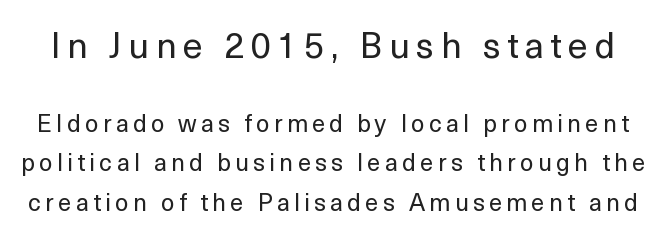
The image shows 36 px regular-weight sans-serif type, upright; set normal line spacing (1.64x), not underlined; the first (top) block is 1.5x larger; a medium x-height.
